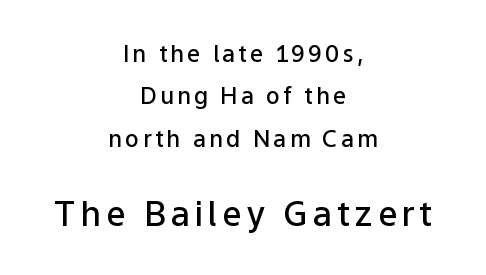
{"serif": "no", "italic": "no", "bold": "semi", "weight": "semibold", "width": "normal", "stroke_contrast": "low", "x_height": "medium", "monospaced": "no", "underline": "no", "align": "center", "line_spacing_ratio": 1.84, "larger_block": "second", "size_ratio": 1.48, "glyph_px": 34}
